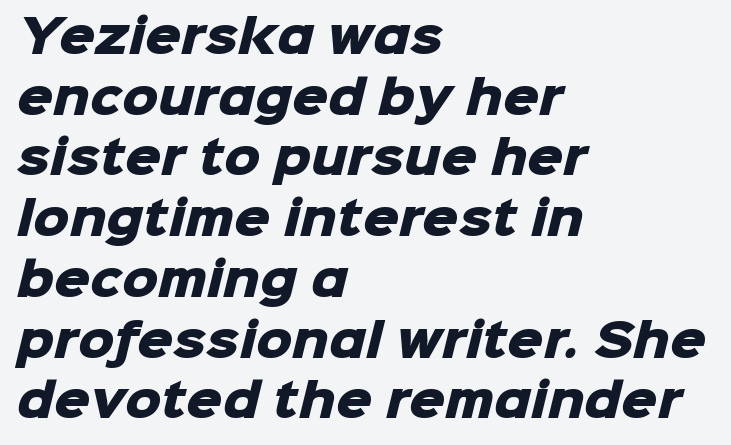
Short and long lines alike share a common starting point at left. Quick note: interline space is typical. In terms of letterform style, serifs are entirely absent. Type without underlining. This sample has the flowing, uneven cadence of proportional lettering.
